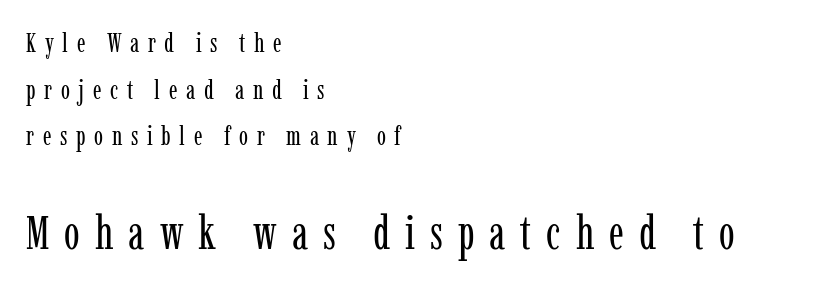
Is the block centered? No — it sits flush against the left margin. Each stroke keeps to a modest, everyday thickness or less. The string is rendered with underlining switched off. A student would notice the bottom passage is typeset larger than what precedes it. The axis of the letterforms is exactly vertical.
